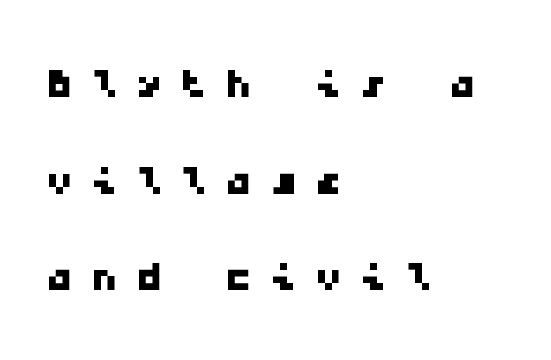
Q: Is the typeface a serif or a sans-serif typeface? A: Sans-serif.
Q: Is the text underlined? A: No.
Q: How is the paragraph aligned? A: Left-aligned.
Q: Is the spacing between letters normal or unusually wide? A: Unusually wide.
Q: Width (condensed, normal, or wide)? A: Wide.
Q: Stroke contrast? A: Low.
Q: x-height? A: Medium.
Q: Monospaced? A: Yes.
